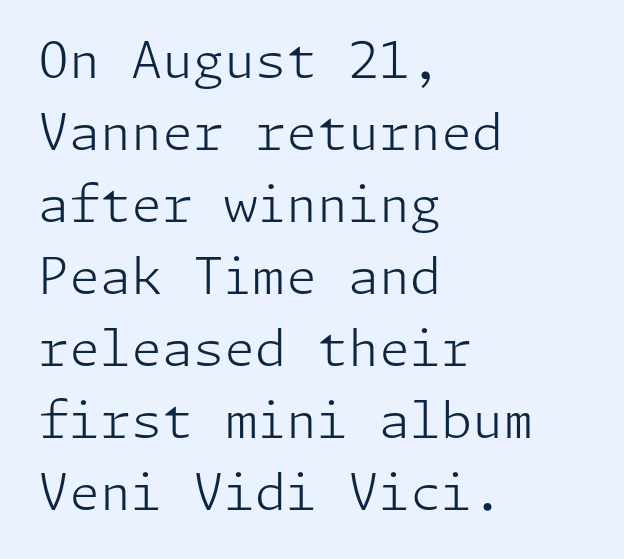
Q: Is the text bold? A: No.
Q: Is the text italic (slanted)? A: No, it is upright.
Q: Is the typeface a serif or a sans-serif typeface? A: Sans-serif.
Q: Is the text underlined? A: No.
Q: How is the paragraph aligned? A: Left-aligned.
Q: Is the spacing between letters normal or unusually wide? A: Normal.
Q: Is the spacing between lines tight, normal or loose? A: Normal.
Q: Width (condensed, normal, or wide)? A: Normal.
Q: Stroke contrast? A: Low.
Q: x-height? A: Medium.
